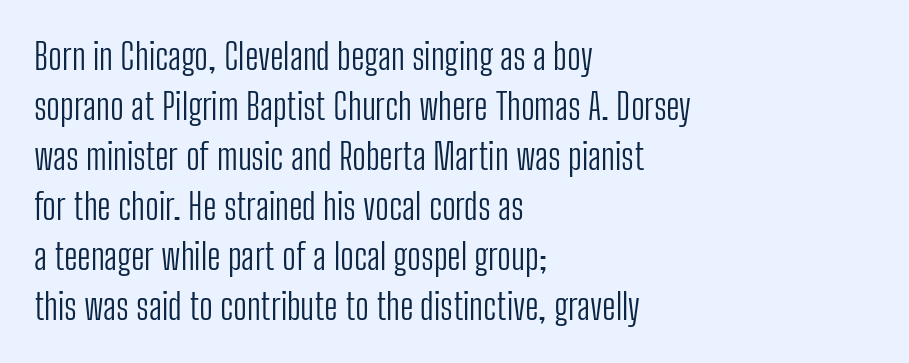
The strokes carry an ordinary text weight at most. The lines sit at an ordinary, default distance from one another. The letters advance in unequal steps, a hallmark of proportional type. The text was rendered using a sans face with plain stroke endings. Nobody touched the tracking dial on this one. Any mark beneath the type? The region is blank.
